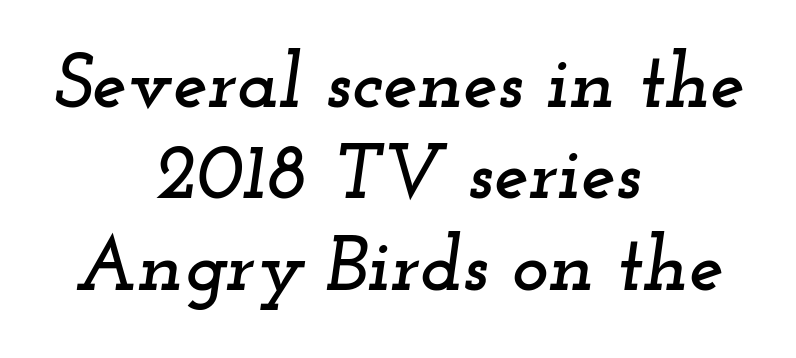
{"serif": "yes", "italic": "yes", "lean": "right", "slant_degrees": 12, "width": "wide", "stroke_contrast": "low", "x_height": "small", "monospaced": "no", "underline": "no", "align": "center", "line_spacing_ratio": 1.17, "letter_spacing": "normal", "letter_spacing_em": 0.0, "glyph_px": 78}
